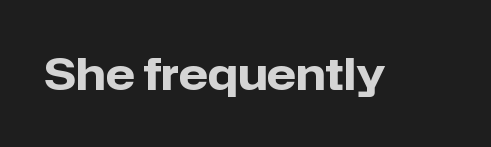
The image shows 43 px heavy sans-serif type, upright; set normal letter spacing, not underlined; low stroke contrast and a medium x-height.
